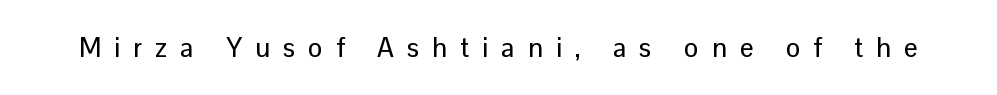
{"italic": "no", "underline": "no", "letter_spacing": "wide", "letter_spacing_em": 0.49, "glyph_px": 27}
